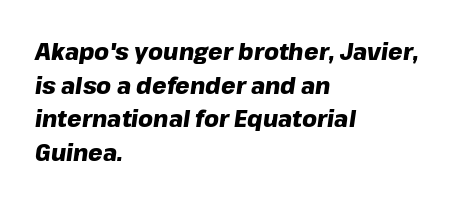
The image shows 23 px bold type, italic (leaning right); set left-aligned, normal line spacing (1.46x), normal letter spacing, not underlined.
